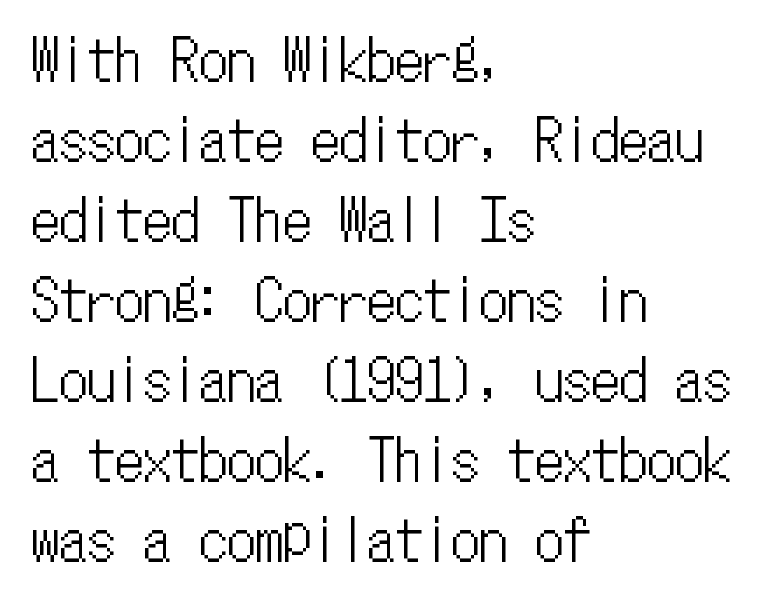
The image shows 56 px condensed type, upright, monospaced; set left-aligned, normal line spacing (1.43x), normal letter spacing, not underlined; low stroke contrast and a medium x-height.
